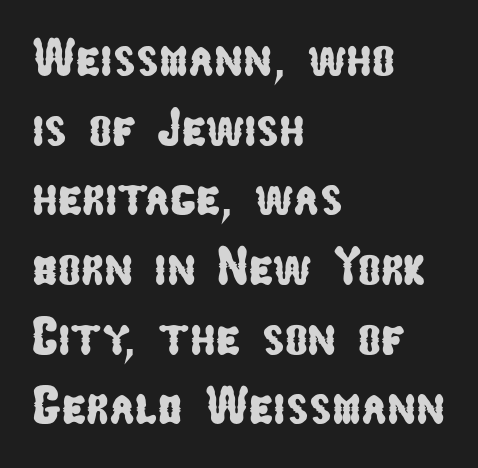
All the whitespace from short lines collects on the right. Evenly set lines give the paragraph a standard silhouette. Classification — sans serif. The zone under the glyphs is completely vacant. The letters advance in unequal steps, a hallmark of proportional type. Short note: letters normally spaced.
